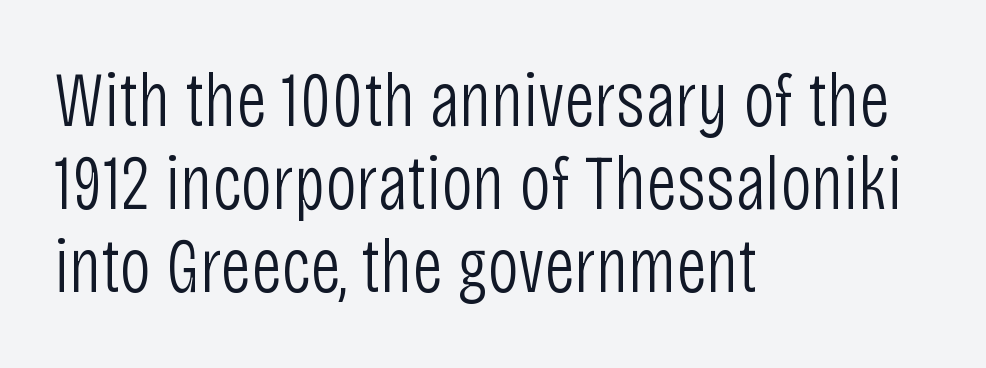
The passage shown is typed in a proportional face where columns would drift. Closely set lines give the paragraph a compact silhouette. How are the letters spaced? Ordinarily, with no added tracking. The font's upright variant was chosen for this text.
